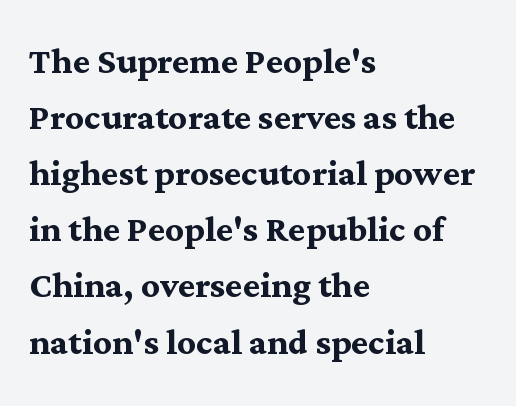
These lines stack with their left ends in a neat column. No extra tracking has been applied to these lines. Typesetter's note: full bold, strokes at maximum text heaviness. Characters remain perfectly vertical along every line. The glyphs are unaccompanied by any horizontal stroke below them.
